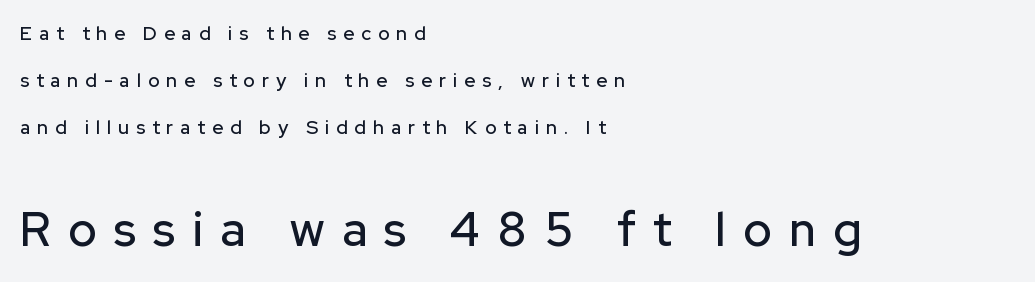
Q: Is the text italic (slanted)? A: No, it is upright.
Q: Is the typeface a serif or a sans-serif typeface? A: Sans-serif.
Q: Is the text underlined? A: No.
Q: How is the paragraph aligned? A: Left-aligned.
Q: Is the spacing between letters normal or unusually wide? A: Unusually wide.
Q: Is the spacing between lines tight, normal or loose? A: Loose.
Q: Which block of text is set in a larger size, the first (top) or the second (bottom)? A: The second (bottom) one.
Q: Width (condensed, normal, or wide)? A: Normal.
Q: Stroke contrast? A: Low.
Q: x-height? A: Medium.
Q: Monospaced? A: No.
